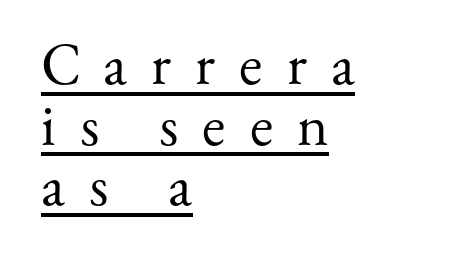
{"serif": "yes", "italic": "no", "bold": "no", "weight": "regular", "width": "normal", "stroke_contrast": "medium", "x_height": "small", "monospaced": "no", "underline": "yes", "align": "left", "line_spacing": "tight", "line_spacing_ratio": 1.01, "letter_spacing": "wide", "letter_spacing_em": 0.4, "glyph_px": 60}
